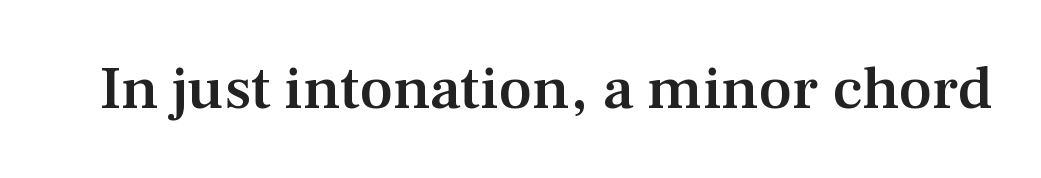
The gap between lines stays unmarked. Stroke terminals: seriffed. Tracking here is standard; glyphs follow each other at the usual distance. Do the characters align in a grid? No, the font is proportional.
